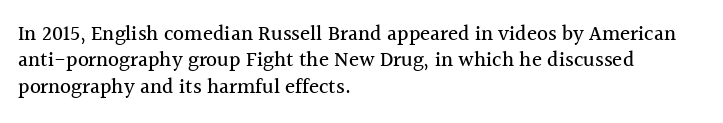
The image shows 21 px text type, upright; set left-aligned, normal line spacing (1.26x), normal letter spacing, not underlined.
